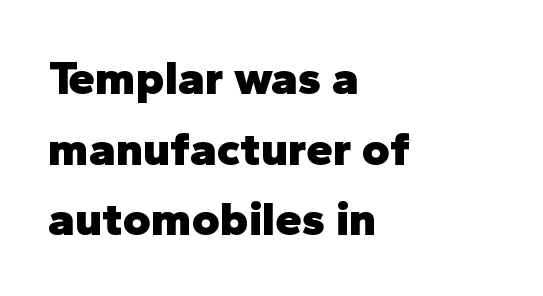
Q: Is the text bold? A: Yes.
Q: Is the text italic (slanted)? A: No, it is upright.
Q: Is the typeface a serif or a sans-serif typeface? A: Sans-serif.
Q: Is the text underlined? A: No.
Q: How is the paragraph aligned? A: Left-aligned.
Q: Is the spacing between letters normal or unusually wide? A: Normal.
Q: Is the spacing between lines tight, normal or loose? A: Normal.
Q: Width (condensed, normal, or wide)? A: Normal.
Q: Stroke contrast? A: Low.
Q: x-height? A: Medium.
Q: Monospaced? A: No.
